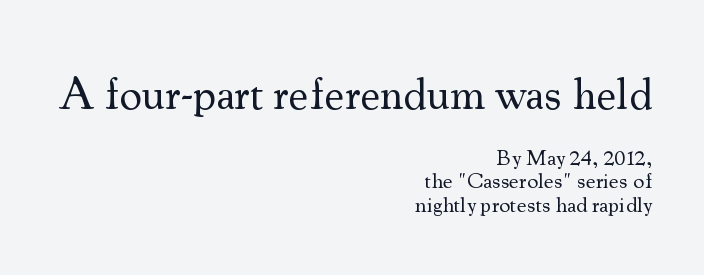
{"serif": "yes", "italic": "no", "bold": "no", "weight": "regular", "width": "normal", "stroke_contrast": "medium", "x_height": "small", "monospaced": "no", "underline": "no", "align": "right", "line_spacing": "tight", "line_spacing_ratio": 1.08, "letter_spacing": "normal", "letter_spacing_em": 0.0, "larger_block": "first", "size_ratio": 2.05, "glyph_px": 45}
